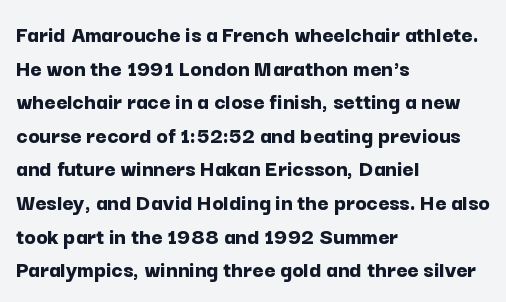
The image shows 24 px bold type, upright; set left-aligned, normal line spacing (1.4x), normal letter spacing, not underlined.
